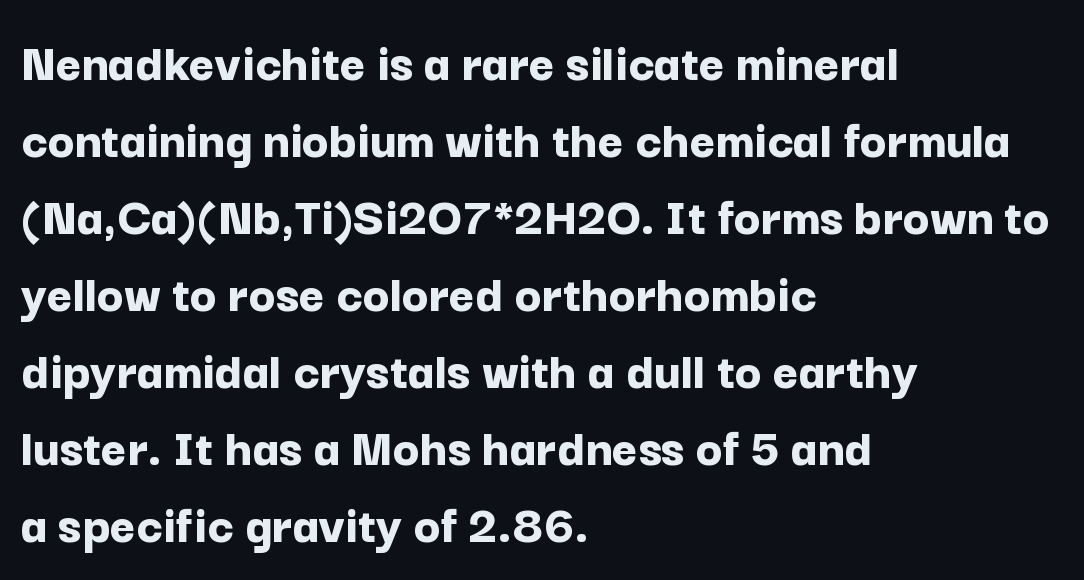
Each new line begins a customary step beneath the previous one. The sample has been set heavy, in full bold. A roman cut, with each character standing at attention. What kind of face is this? One without serifs — a sans.
